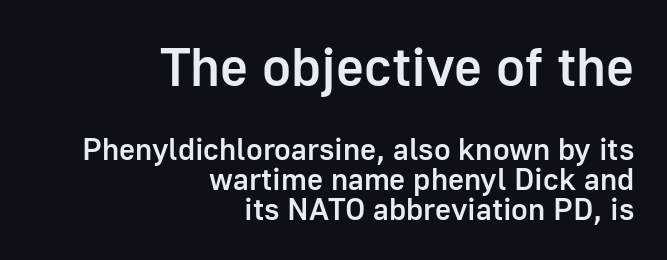
{"serif": "no", "italic": "no", "bold": "semi", "weight": "semibold", "width": "normal", "stroke_contrast": "low", "x_height": "medium", "monospaced": "no", "underline": "no", "align": "right", "line_spacing": "tight", "line_spacing_ratio": 0.97, "letter_spacing": "normal", "letter_spacing_em": 0.0, "larger_block": "first", "size_ratio": 1.74, "glyph_px": 54}
